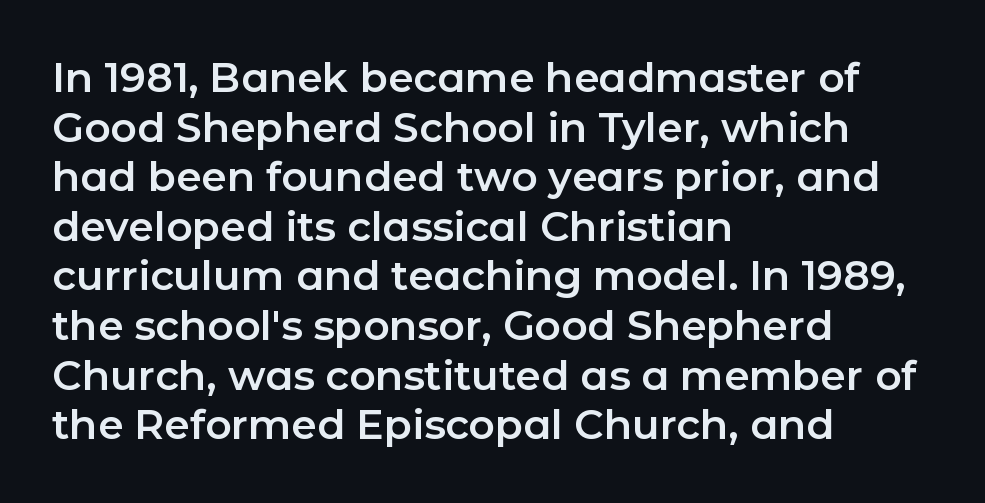
Q: Is the text italic (slanted)? A: No, it is upright.
Q: Is the typeface a serif or a sans-serif typeface? A: Sans-serif.
Q: Is the text underlined? A: No.
Q: How is the paragraph aligned? A: Left-aligned.
Q: Is the spacing between letters normal or unusually wide? A: Normal.
Q: Width (condensed, normal, or wide)? A: Normal.
Q: Stroke contrast? A: Low.
Q: x-height? A: Medium.
Q: Monospaced? A: No.
